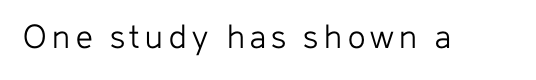
{"serif": "no", "italic": "no", "bold": "no", "weight": "light", "width": "normal", "stroke_contrast": "low", "x_height": "medium", "monospaced": "no", "underline": "no", "glyph_px": 37}
